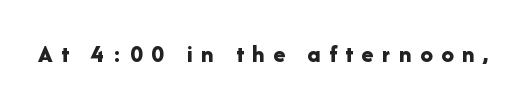
A bare baseline throughout the passage. Compared with typical body copy, the letter spacing here is much looser. This is heavy type, rendered in bold. Vertical strokes here are truly vertical.
